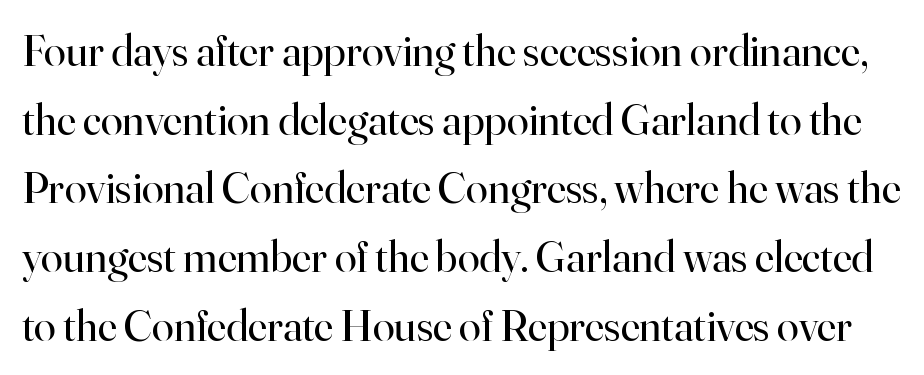
The image shows 44 px regular-weight serif type, upright; set normal line spacing (1.56x), normal letter spacing, not underlined; high stroke contrast and a small x-height.
